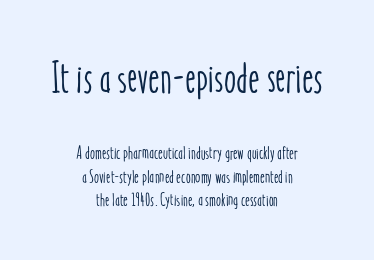
The rendering shrinks the type as you move from the upper chunk to the lower. Horizontal alignment here is central, giving a formal, balanced look. The strip under each line holds only bare page. Spacing verdict: proportional, widths tailored to each character. This is roman type, the default non-slanted kind.
